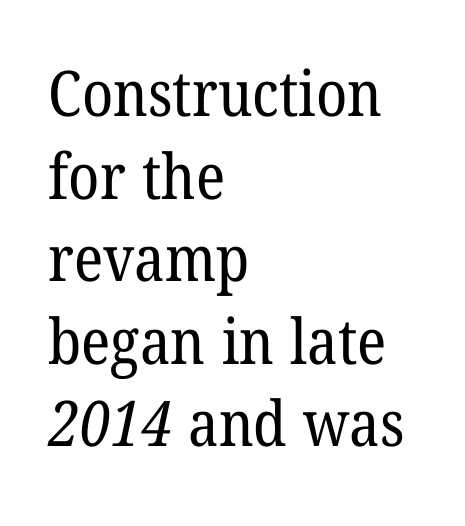
The image shows 63 px regular-weight serif type; set left-aligned, normal line spacing (1.31x), normal letter spacing, not underlined; low stroke contrast and a medium x-height.
